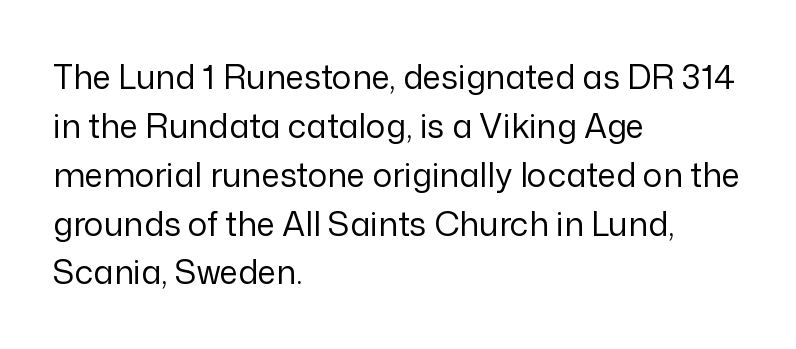
{"serif": "no", "italic": "no", "bold": "no", "weight": "regular", "width": "normal", "stroke_contrast": "low", "x_height": "medium", "monospaced": "no", "underline": "no", "align": "left", "line_spacing": "normal", "line_spacing_ratio": 1.48, "letter_spacing": "normal", "letter_spacing_em": 0.0, "glyph_px": 33}
